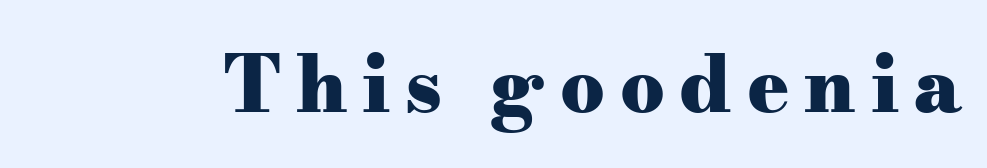
The image shows 78 px heavy, wide serif type, upright; set not underlined; medium stroke contrast and a small x-height.
